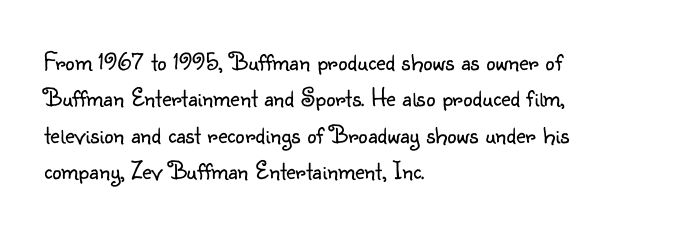
{"italic": "no", "bold": "no", "underline": "no", "align": "left", "line_spacing": "normal", "line_spacing_ratio": 1.4, "letter_spacing": "normal", "letter_spacing_em": 0.0, "glyph_px": 26}
